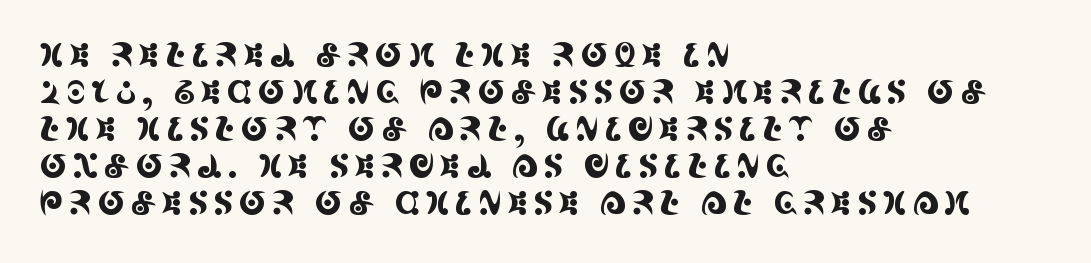
Q: Is the text italic (slanted)? A: No, it is upright.
Q: Is the typeface a serif or a sans-serif typeface? A: Serif.
Q: Is the text underlined? A: No.
Q: How is the paragraph aligned? A: Left-aligned.
Q: Is the spacing between lines tight, normal or loose? A: Tight.
Q: Width (condensed, normal, or wide)? A: Condensed.
Q: x-height? A: Large.
Q: Monospaced? A: No.
